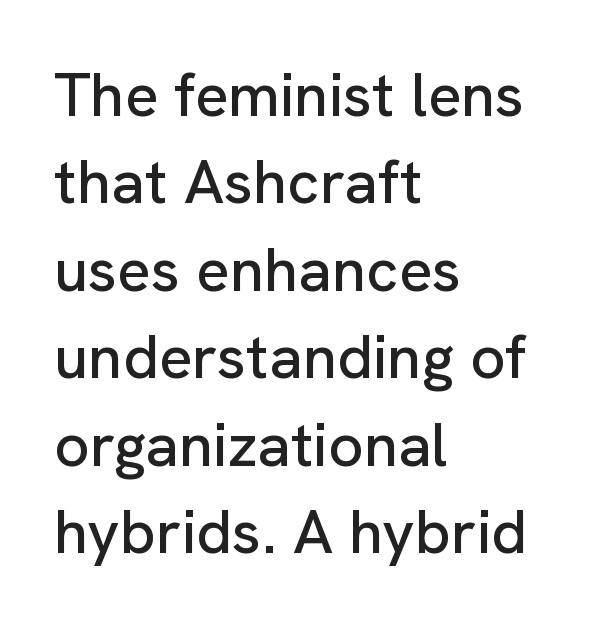
{"serif": "no", "italic": "no", "width": "normal", "stroke_contrast": "low", "x_height": "medium", "monospaced": "no", "underline": "no", "align": "left", "line_spacing": "normal", "line_spacing_ratio": 1.41, "letter_spacing": "normal", "letter_spacing_em": 0.0, "glyph_px": 62}
